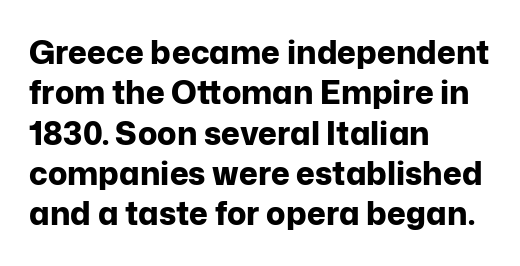
Q: Is the text bold? A: Yes.
Q: Is the text italic (slanted)? A: No, it is upright.
Q: Is the typeface a serif or a sans-serif typeface? A: Sans-serif.
Q: Is the text underlined? A: No.
Q: How is the paragraph aligned? A: Left-aligned.
Q: Is the spacing between letters normal or unusually wide? A: Normal.
Q: Is the spacing between lines tight, normal or loose? A: Normal.
Q: Width (condensed, normal, or wide)? A: Normal.
Q: Stroke contrast? A: Low.
Q: x-height? A: Medium.
Q: Monospaced? A: No.
